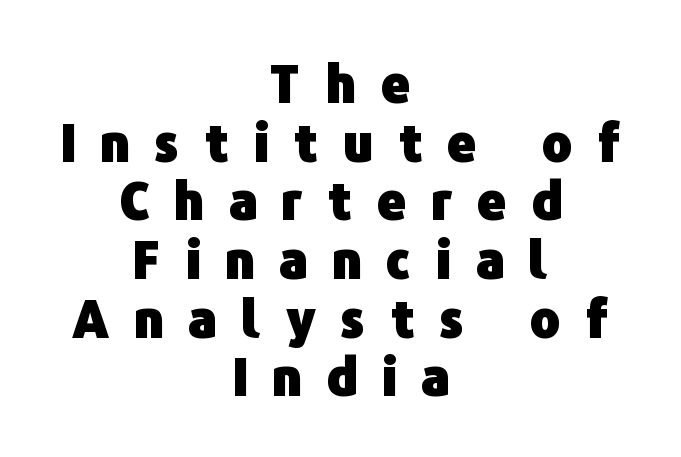
How heavy is the stroke? Heavy — this is a bold. What kind of face is this? One without serifs — a sans. The gaps between neighbouring characters are conspicuously large. Just letters on the line, the space beneath them empty.
